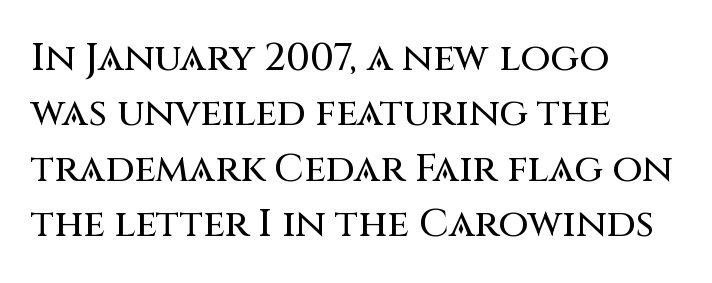
Words appear dense and cohesive because spacing is normal. A typesetter would label this face a sans. Clear beneath every line of the passage. Italic: no, the glyphs are upright roman. How would I describe the line gaps? Plain and ordinary. Notice how the passage keeps a crisp vertical edge on the left only.
